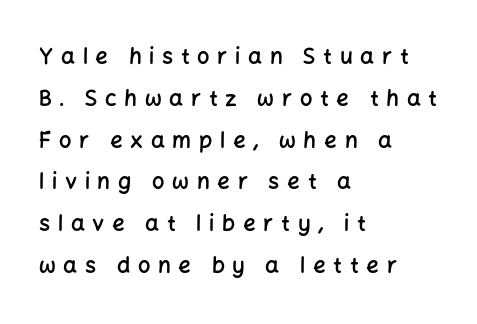
The image shows 22 px text type, upright; set left-aligned, loose line spacing (1.9x), unusually wide letter spacing (+0.35 em), not underlined.
